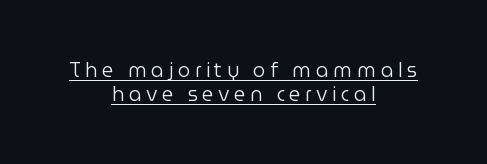
The image shows 20 px text type, upright; set centered, line spacing 1.18x, unusually wide letter spacing (+0.22 em), underlined.
